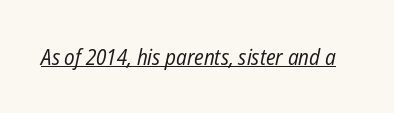
Underlining? Definitely there. When letters slant like this, we call the style italic. Words appear dense and cohesive because spacing is normal. Letters have the restrained weight of plain body copy at most.
